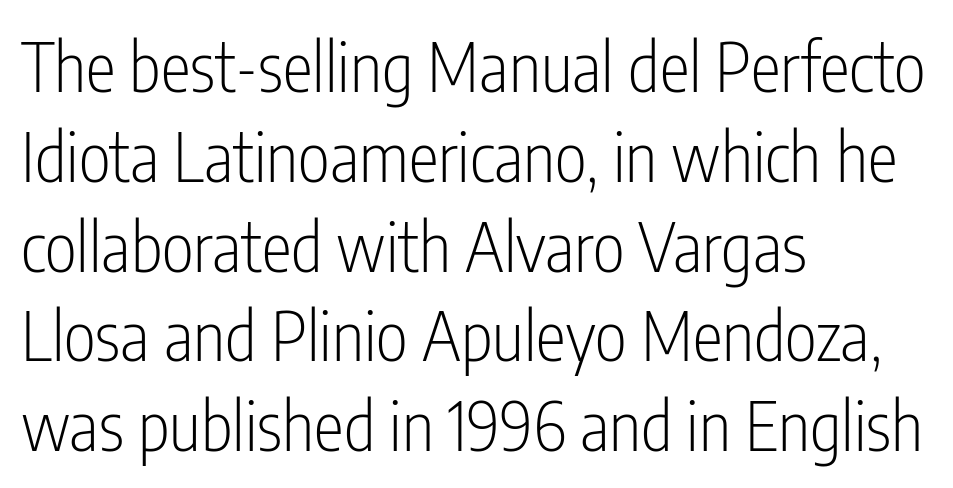
{"serif": "no", "italic": "no", "bold": "no", "weight": "light", "width": "condensed", "stroke_contrast": "low", "x_height": "medium", "monospaced": "no", "underline": "no", "align": "left", "line_spacing": "normal", "line_spacing_ratio": 1.32, "letter_spacing": "normal", "letter_spacing_em": 0.0, "glyph_px": 68}
